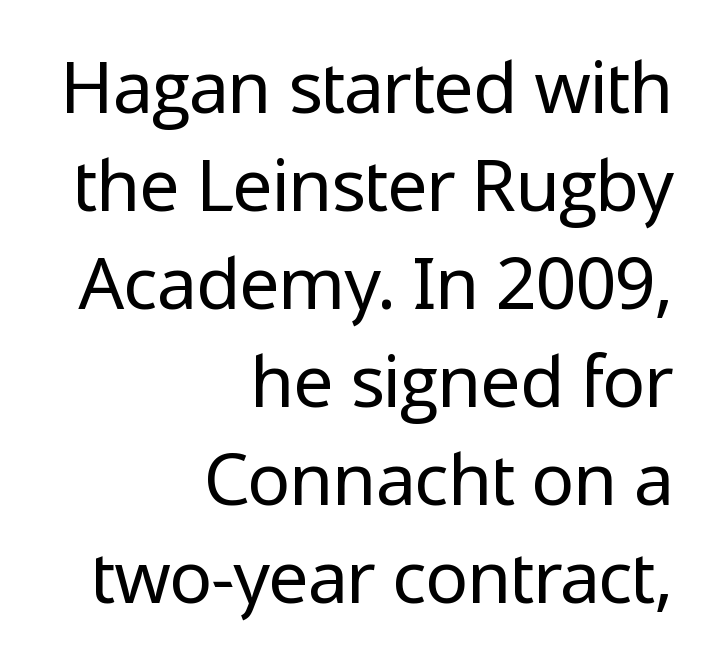
Q: Is the text bold? A: No.
Q: Is the text italic (slanted)? A: No, it is upright.
Q: Is the typeface a serif or a sans-serif typeface? A: Sans-serif.
Q: Is the text underlined? A: No.
Q: How is the paragraph aligned? A: Right-aligned.
Q: Is the spacing between letters normal or unusually wide? A: Normal.
Q: Is the spacing between lines tight, normal or loose? A: Normal.
Q: Width (condensed, normal, or wide)? A: Normal.
Q: Stroke contrast? A: Low.
Q: x-height? A: Medium.
Q: Monospaced? A: No.
